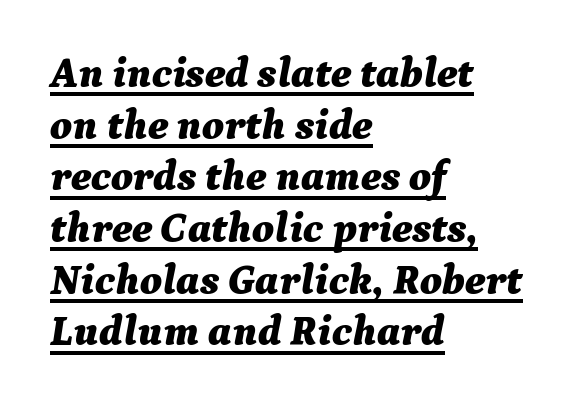
{"italic": "yes", "lean": "right", "slant_degrees": 9, "bold": "yes", "weight": "bold", "width": "normal", "stroke_contrast": "medium", "x_height": "medium", "monospaced": "no", "underline": "yes", "align": "left", "line_spacing_ratio": 1.23, "letter_spacing": "normal", "letter_spacing_em": 0.0, "glyph_px": 42}
